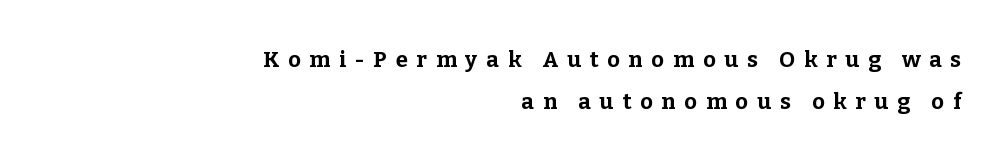
The image shows 22 px bold type, upright; set right-aligned, loose line spacing (1.92x), unusually wide letter spacing (+0.4 em), not underlined.
